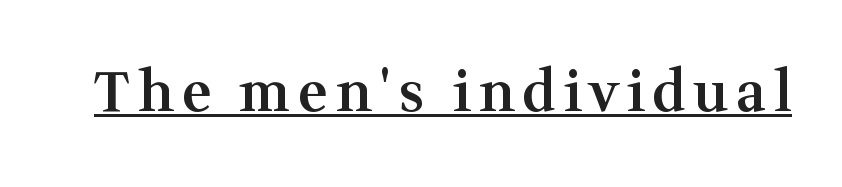
Q: Is the text bold? A: Semi-bold.
Q: Is the text italic (slanted)? A: No, it is upright.
Q: Is the typeface a serif or a sans-serif typeface? A: Serif.
Q: Is the text underlined? A: Yes.
Q: Width (condensed, normal, or wide)? A: Normal.
Q: Stroke contrast? A: Medium.
Q: x-height? A: Medium.
Q: Monospaced? A: No.
